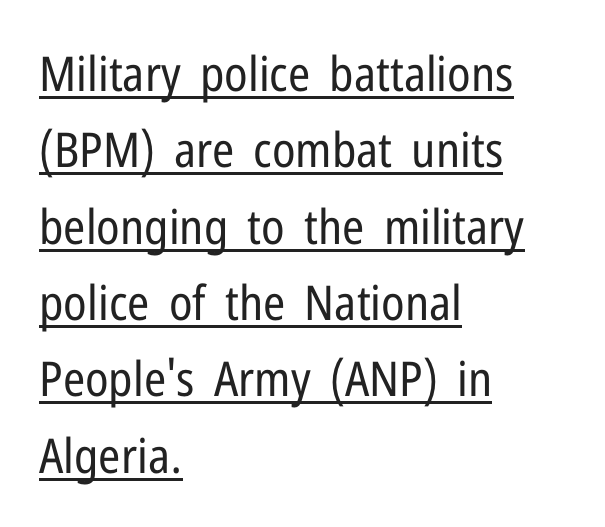
Q: Is the text bold? A: No.
Q: Is the text italic (slanted)? A: No, it is upright.
Q: Is the typeface a serif or a sans-serif typeface? A: Sans-serif.
Q: Is the text underlined? A: Yes.
Q: How is the paragraph aligned? A: Left-aligned.
Q: Is the spacing between letters normal or unusually wide? A: Normal.
Q: Is the spacing between lines tight, normal or loose? A: Normal.
Q: Width (condensed, normal, or wide)? A: Condensed.
Q: Stroke contrast? A: Low.
Q: x-height? A: Medium.
Q: Monospaced? A: No.
